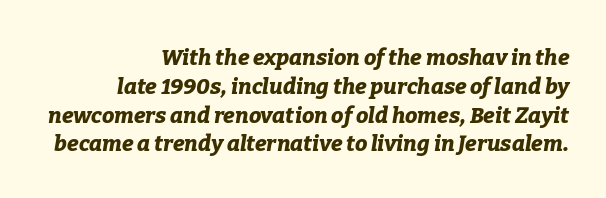
Q: Is the text bold? A: Yes.
Q: Is the text italic (slanted)? A: Yes, it leans right by about 9 degrees.
Q: Is the text underlined? A: No.
Q: How is the paragraph aligned? A: Right-aligned.
Q: Is the spacing between letters normal or unusually wide? A: Normal.
Q: Is the spacing between lines tight, normal or loose? A: Normal.
